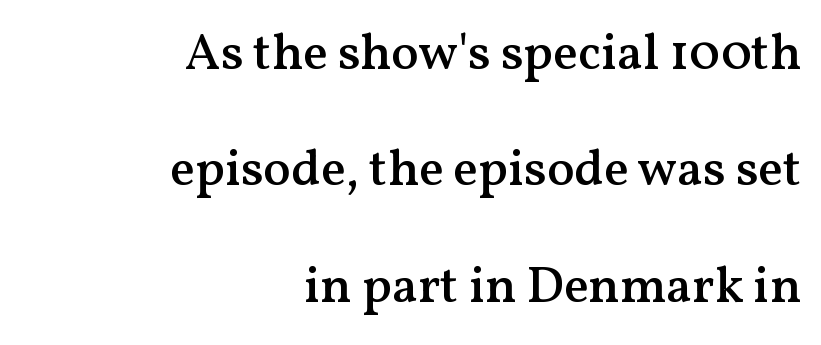
The image shows 51 px semibold serif type, upright; set right-aligned, loose line spacing (2.28x), normal letter spacing, not underlined; medium stroke contrast and a medium x-height.
